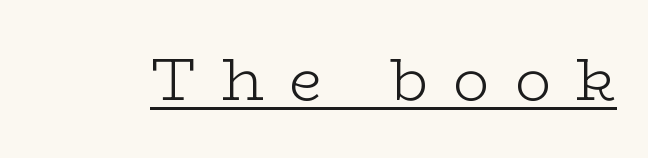
Substantial extra tracking has been applied to these lines. Do the characters align in a grid? No, the font is proportional. Letters have the restrained weight of plain body copy at most. Ordinary non-slanted type is in use.
